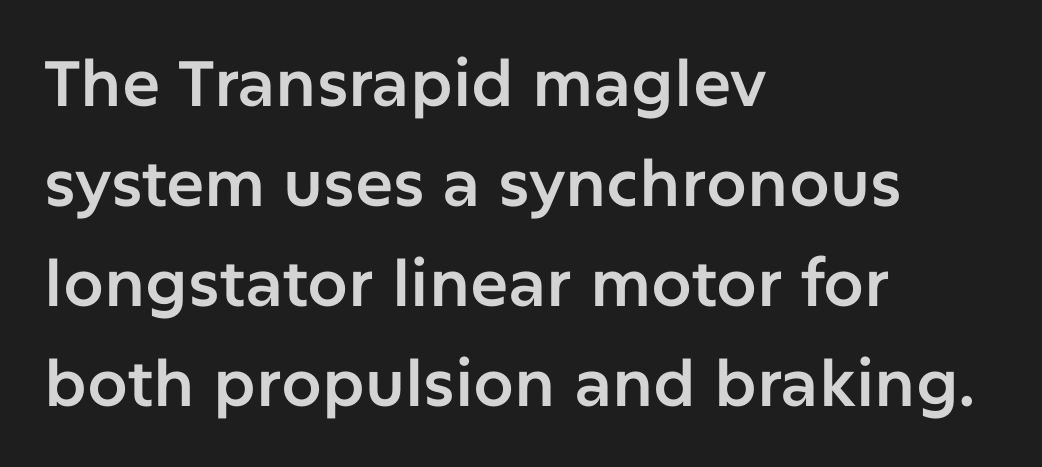
The image shows 64 px sans-serif type, upright; set left-aligned, normal line spacing (1.56x), normal letter spacing, not underlined; low stroke contrast and a medium x-height.
